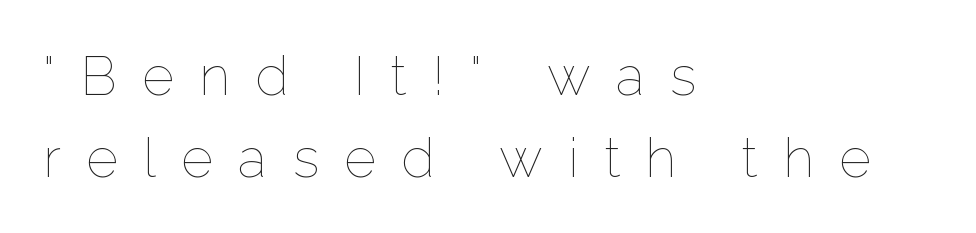
Vertical stems look standard width or narrower in stroke. Short note: letters widely spaced. The leading is moderate, giving the passage an even texture. These lines are set flush left with a ragged right edge. Every stem runs plumb, perpendicular to the baseline. The strip under each line holds only bare page.
